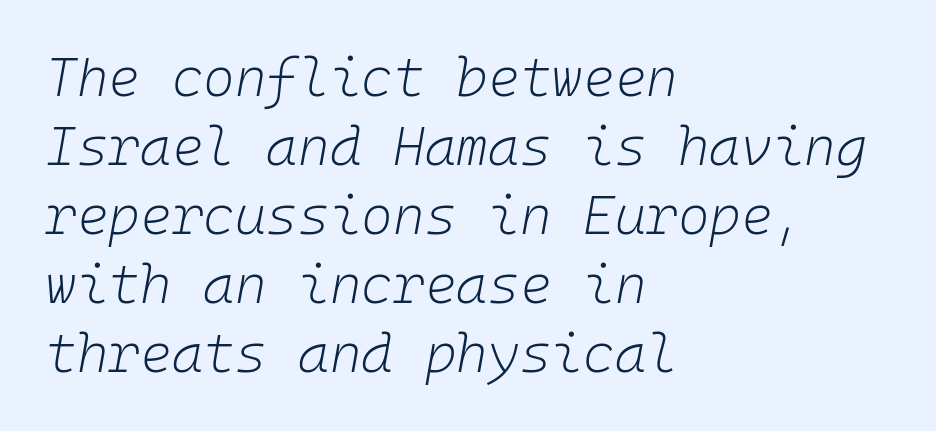
{"italic": "yes", "lean": "right", "slant_degrees": 10, "bold": "no", "weight": "light", "width": "normal", "stroke_contrast": "low", "x_height": "medium", "monospaced": "yes", "underline": "no", "align": "left", "line_spacing": "normal", "line_spacing_ratio": 1.28, "letter_spacing": "normal", "letter_spacing_em": 0.0, "glyph_px": 54}
